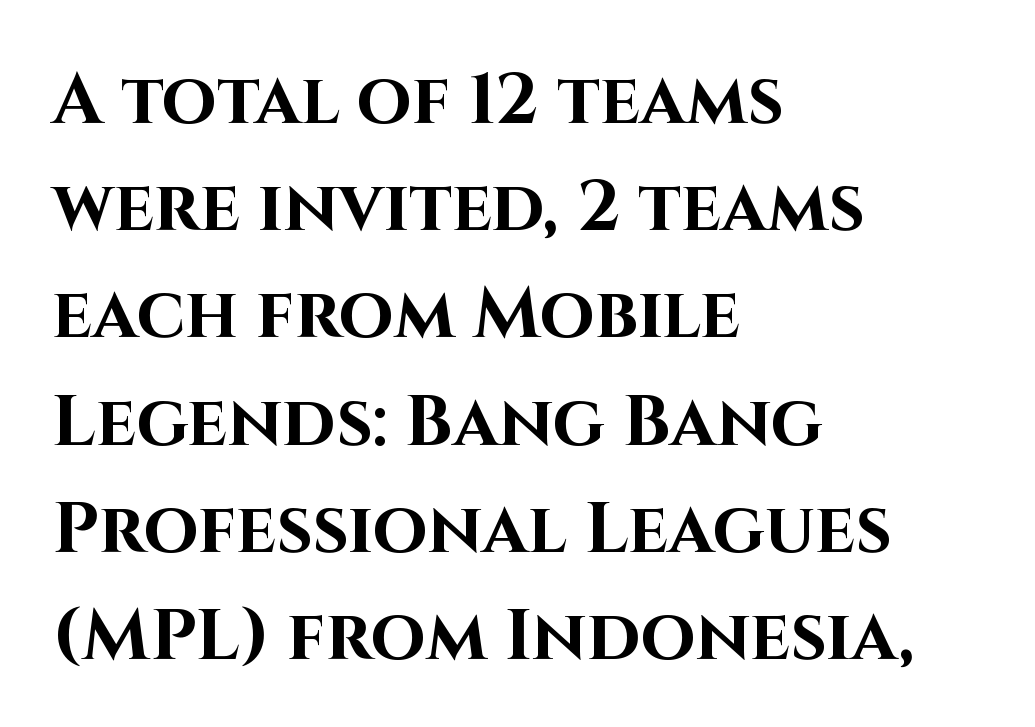
The image shows 71 px bold sans-serif type, upright; set left-aligned, normal line spacing (1.51x), normal letter spacing, not underlined; high stroke contrast and a large x-height.
